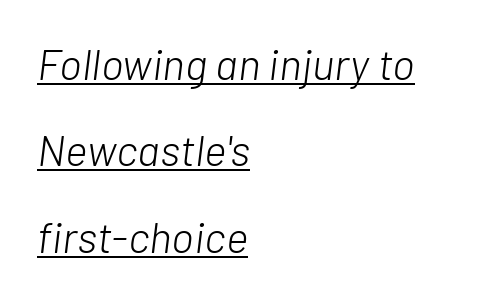
{"italic": "yes", "lean": "right", "slant_degrees": 7, "bold": "no", "weight": "light", "width": "normal", "stroke_contrast": "low", "x_height": "medium", "monospaced": "no", "underline": "yes", "align": "left", "line_spacing": "loose", "line_spacing_ratio": 2.01, "letter_spacing": "normal", "letter_spacing_em": 0.0, "glyph_px": 43}
